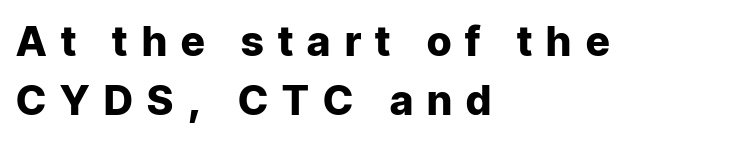
Horizontal alignment here is leftward, the default for most running prose. The typography opts for an upright posture over an oblique one. This sample keeps an unexceptional amount of space between lines. Regarding serifs, this sample does without them. The horizontal fit of the characters is loose and conspicuously gappy.
